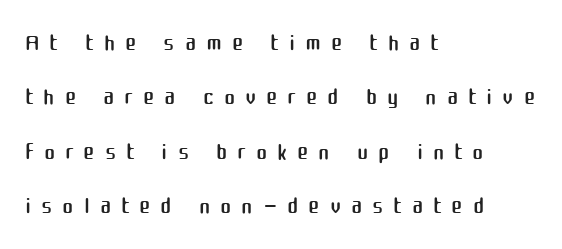
Line starts are locked; line ends wander. Unlike a traditional serif, this face leaves its strokes unadorned. These lines are rendered in a variable-pitch font. Regular leading.
